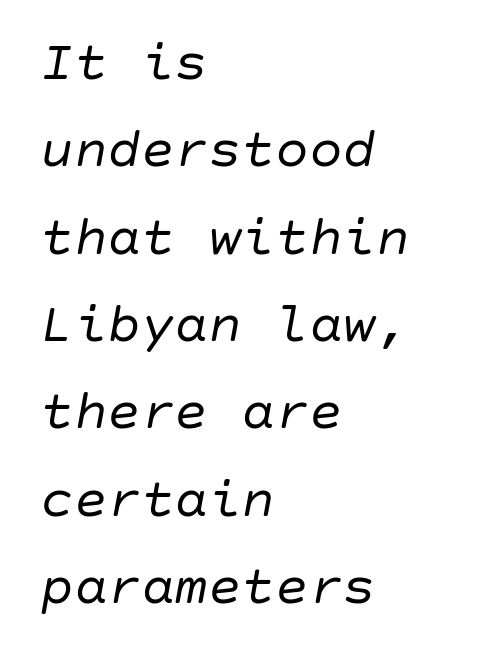
Q: Is the text bold? A: No.
Q: Is the text italic (slanted)? A: Yes, it leans right by about 10 degrees.
Q: Is the text underlined? A: No.
Q: How is the paragraph aligned? A: Left-aligned.
Q: Is the spacing between letters normal or unusually wide? A: Normal.
Q: Is the spacing between lines tight, normal or loose? A: Normal.
Q: Width (condensed, normal, or wide)? A: Normal.
Q: Stroke contrast? A: Low.
Q: x-height? A: Large.
